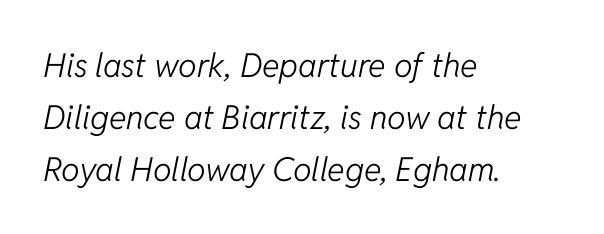
Q: Is the text bold? A: No.
Q: Is the text italic (slanted)? A: Yes, it leans right by about 11 degrees.
Q: Is the text underlined? A: No.
Q: How is the paragraph aligned? A: Left-aligned.
Q: Is the spacing between letters normal or unusually wide? A: Normal.
Q: Is the spacing between lines tight, normal or loose? A: Normal.
Q: Width (condensed, normal, or wide)? A: Normal.
Q: Stroke contrast? A: Low.
Q: x-height? A: Medium.
Q: Monospaced? A: No.
